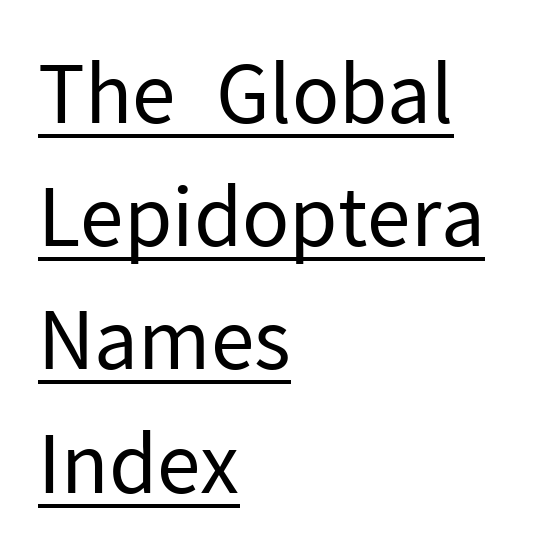
{"serif": "no", "italic": "no", "bold": "no", "weight": "regular", "width": "normal", "stroke_contrast": "low", "x_height": "medium", "monospaced": "no", "underline": "yes", "align": "left", "line_spacing": "normal", "line_spacing_ratio": 1.54, "letter_spacing": "normal", "letter_spacing_em": 0.0, "glyph_px": 80}
